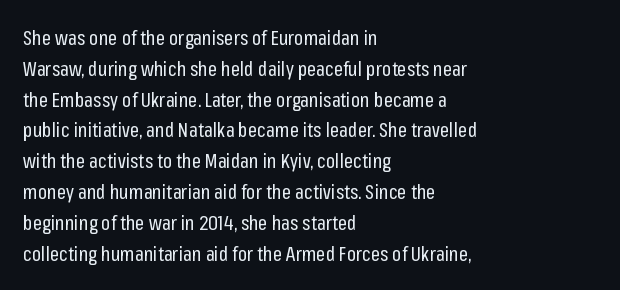
Q: Is the text bold? A: No.
Q: Is the text italic (slanted)? A: No, it is upright.
Q: Is the text underlined? A: No.
Q: How is the paragraph aligned? A: Left-aligned.
Q: Is the spacing between letters normal or unusually wide? A: Normal.
Q: Is the spacing between lines tight, normal or loose? A: Normal.
